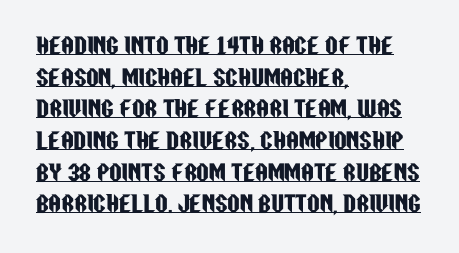
Q: Is the text italic (slanted)? A: No, it is upright.
Q: Is the text underlined? A: Yes.
Q: How is the paragraph aligned? A: Left-aligned.
Q: Is the spacing between letters normal or unusually wide? A: Normal.
Q: Is the spacing between lines tight, normal or loose? A: Normal.
